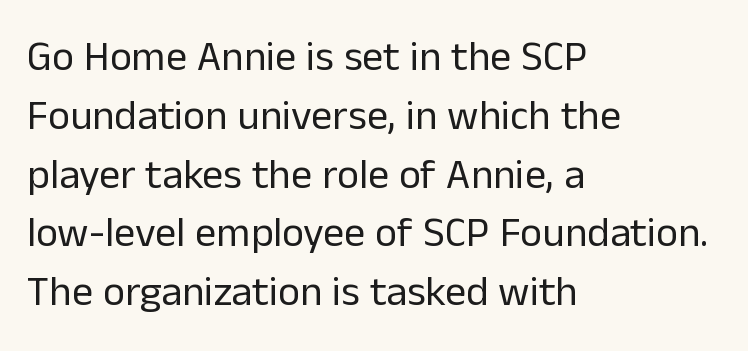
{"serif": "no", "italic": "no", "bold": "no", "weight": "regular", "width": "normal", "stroke_contrast": "low", "x_height": "medium", "monospaced": "no", "underline": "no", "align": "left", "line_spacing": "normal", "line_spacing_ratio": 1.4, "letter_spacing": "normal", "letter_spacing_em": 0.0, "glyph_px": 42}
